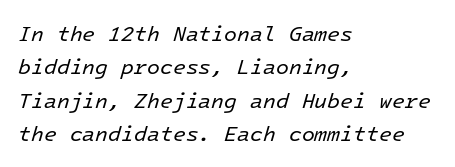
The axis of the letterforms is tilted away from vertical. The face used here is rendered with its standard letterfit. Whoever set this chose a conventional vertical rhythm. Reading down the block, your eye returns to a fixed left position each line. The baseline area is clear.
